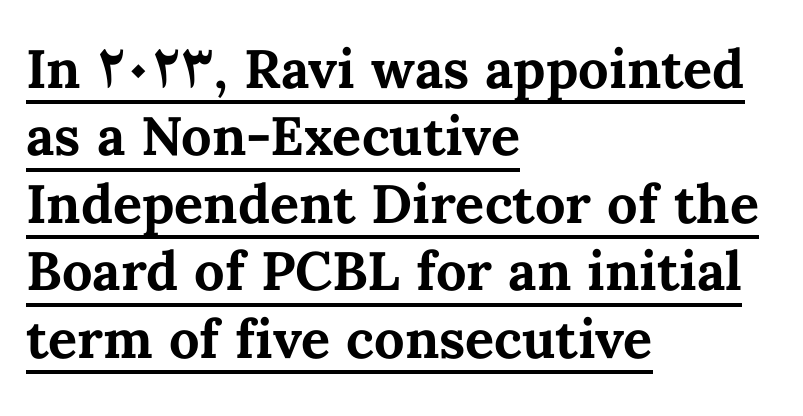
{"italic": "no", "bold": "yes", "weight": "bold", "width": "normal", "stroke_contrast": "medium", "x_height": "medium", "monospaced": "no", "underline": "yes", "align": "left", "line_spacing": "normal", "line_spacing_ratio": 1.25, "letter_spacing": "normal", "letter_spacing_em": 0.0, "glyph_px": 54}
